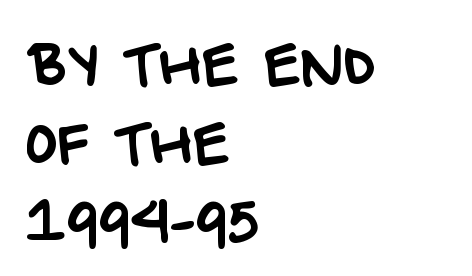
Is there much room between lines? A standard amount, neither cramped nor airy. Words float on clear page, feet unadorned. You could not count columns in this text — the font is proportionally spaced. Does the copy run flush right? No — it runs flush left.
